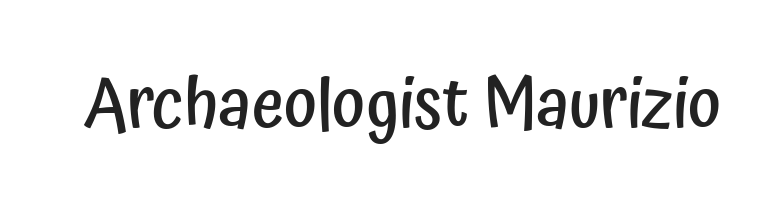
The image shows 70 px semibold, condensed sans-serif type, upright; set normal letter spacing, not underlined; low stroke contrast and a medium x-height.
